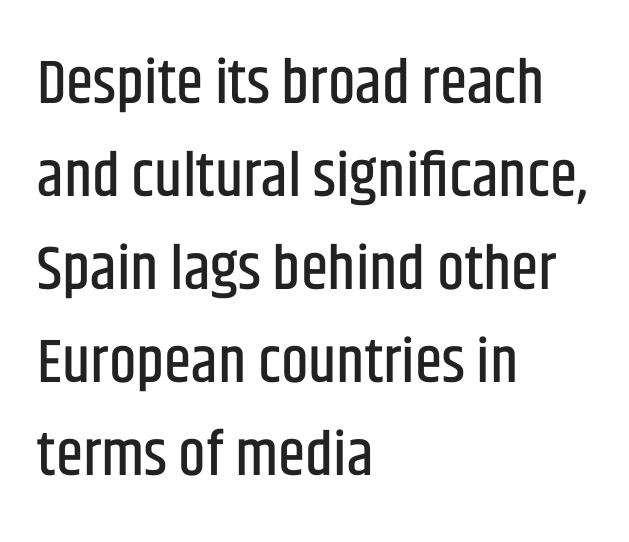
Q: Is the text italic (slanted)? A: No, it is upright.
Q: Is the typeface a serif or a sans-serif typeface? A: Sans-serif.
Q: Is the text underlined? A: No.
Q: How is the paragraph aligned? A: Left-aligned.
Q: Is the spacing between letters normal or unusually wide? A: Normal.
Q: Is the spacing between lines tight, normal or loose? A: Normal.
Q: Width (condensed, normal, or wide)? A: Condensed.
Q: Stroke contrast? A: Low.
Q: x-height? A: Large.
Q: Monospaced? A: No.
